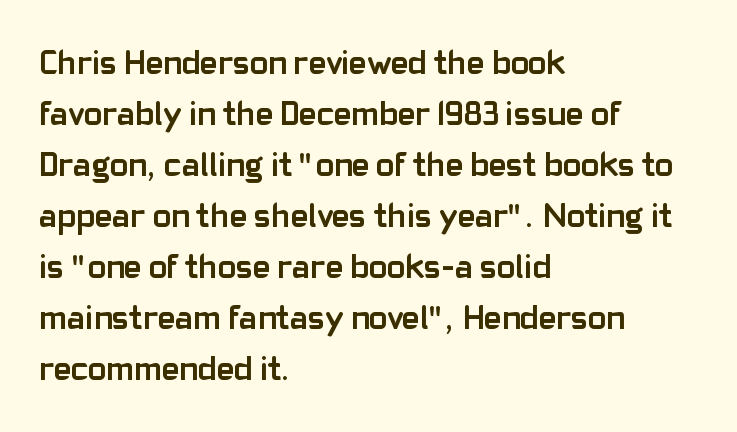
The image shows 34 px semibold sans-serif type, upright; set left-aligned, normal line spacing (1.5x), normal letter spacing, not underlined; low stroke contrast and a medium x-height.
